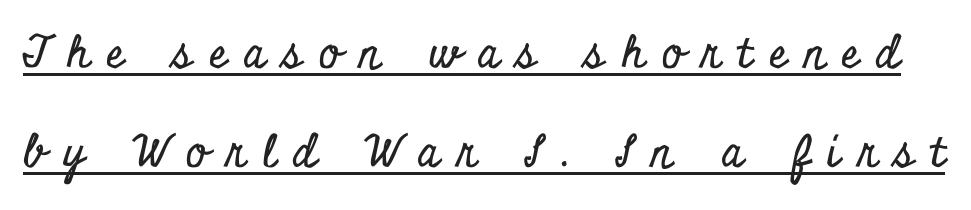
{"serif": "yes", "width": "condensed", "stroke_contrast": "low", "x_height": "small", "monospaced": "no", "underline": "yes", "line_spacing": "loose", "line_spacing_ratio": 2.24, "letter_spacing": "wide", "letter_spacing_em": 0.39, "glyph_px": 44}
